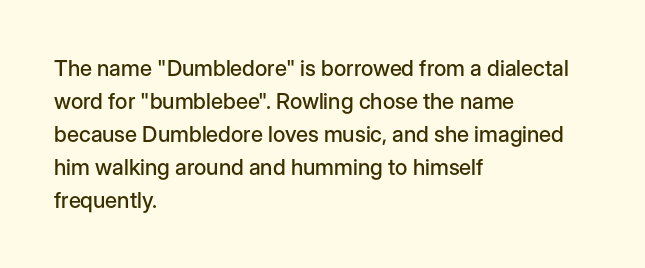
A clean baseline with only descenders dipping below it. Standard letterfit; no display-style spreading of the glyphs. Notice how descenders clear the ascenders below comfortably — that's standard leading. It's the straight-up-and-down kind of type. Does the copy run flush right? No — it runs flush left.
